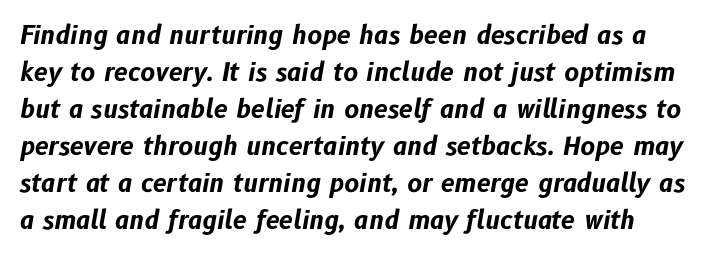
{"italic": "yes", "lean": "right", "slant_degrees": 10, "bold": "yes", "underline": "no", "line_spacing": "normal", "line_spacing_ratio": 1.48, "letter_spacing": "normal", "letter_spacing_em": 0.0, "glyph_px": 25}
